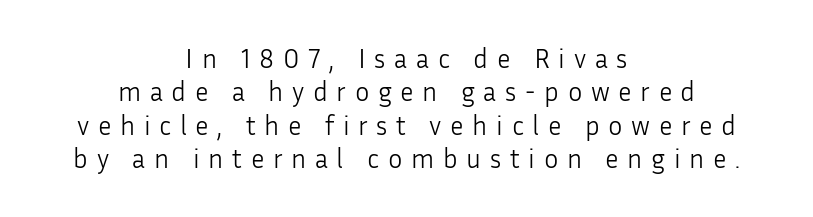
The image shows 27 px text type, upright; set centered, line spacing 1.24x, unusually wide letter spacing (+0.32 em), not underlined.
